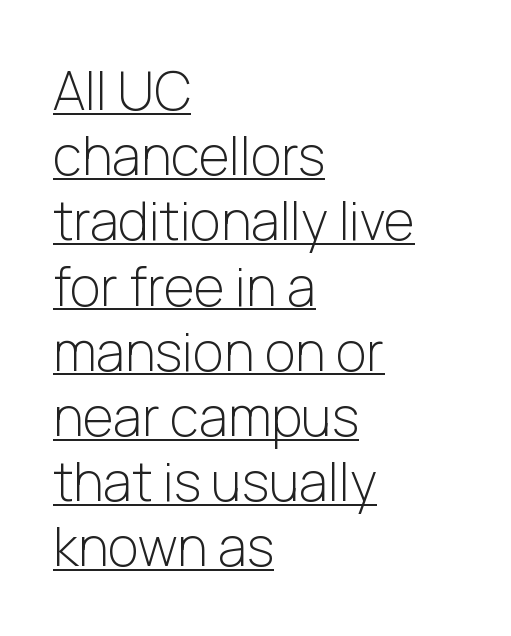
Tall strokes in this sample are plumb rather than angled. Standard letterfit; no display-style spreading of the glyphs. Is this a fixed-width face? No — the glyphs have proportional, varying widths. Each line starts at the same left margin while the right side varies. Serifs: no, the terminals of the letterforms are clean.
